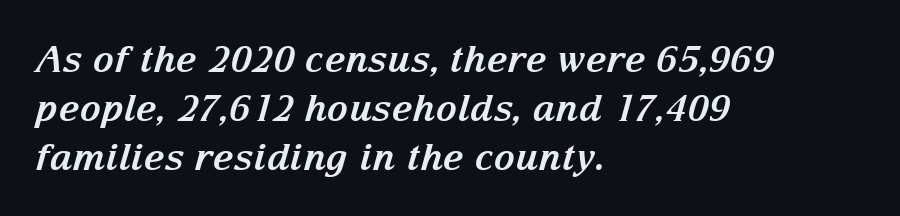
The compositor pushed each line to the left boundary. The rendering uses a bold face; every stroke is thick and dark. Every character sits at an angle, as italics do. The line texture is even and compact thanks to regular tracking. The baseline area is clear. Does the type have serifs? Yes, each stem ends in a small foot.
